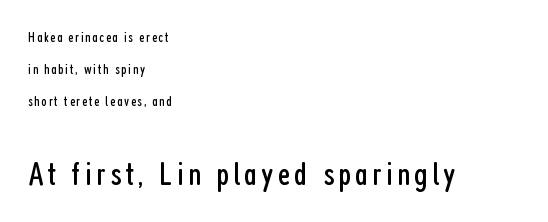
You could not count columns in this text — the font is proportionally spaced. The vertical gap from one line to the next is large. In terms of letterform style, serifs are entirely absent. Every character sits straight up, as roman type does. Does the copy run flush right? No — it runs flush left. Unbolded letterforms with no extra heft.
